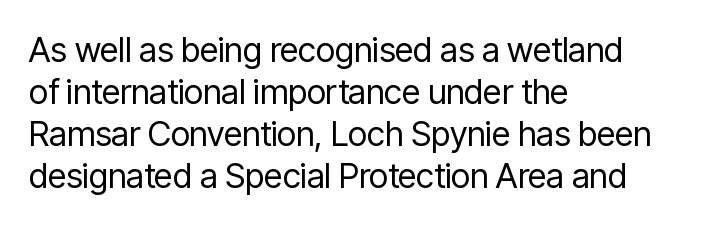
{"serif": "no", "italic": "no", "bold": "no", "weight": "regular", "width": "condensed", "stroke_contrast": "low", "x_height": "medium", "monospaced": "no", "underline": "no", "align": "left", "line_spacing_ratio": 1.24, "letter_spacing": "normal", "letter_spacing_em": 0.0, "glyph_px": 34}
